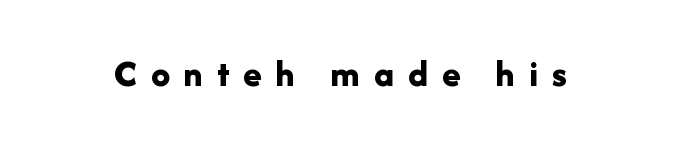
The image shows 38 px bold sans-serif type, upright; set unusually wide letter spacing (+0.37 em), not underlined; low stroke contrast and a medium x-height.
